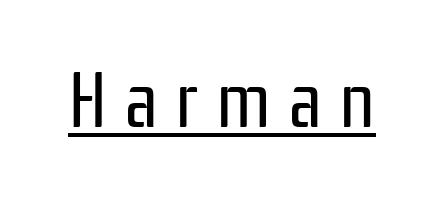
Grotesque or geometric, the face here clearly has no serifs. The letters advance in unequal steps, a hallmark of proportional type. The tracking jumps out immediately: characters are airy and widely separated. The letters stand straight up with perfectly vertical stems. Honestly, the underline is the first thing you notice here.
